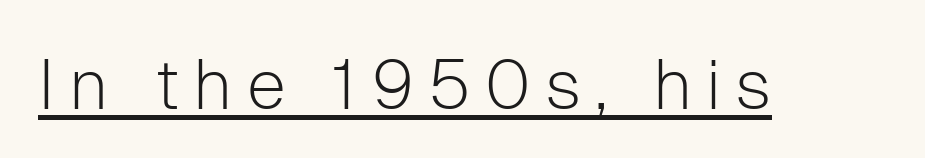
The image shows 70 px light sans-serif type, upright; set unusually wide letter spacing (+0.2 em), underlined; low stroke contrast and a medium x-height.
